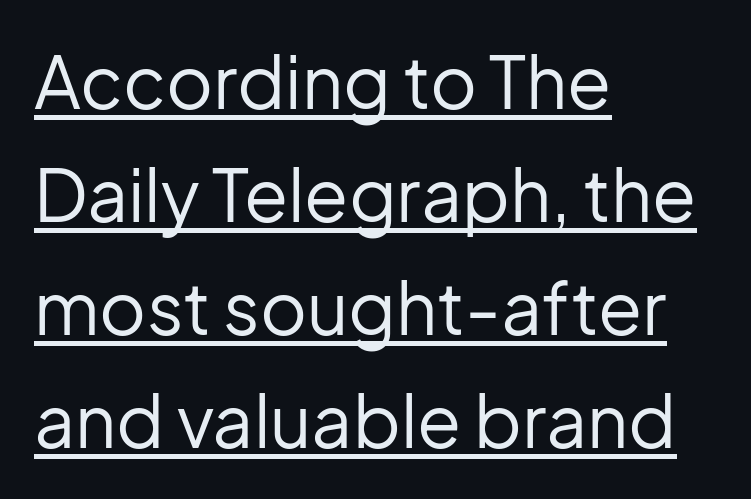
{"serif": "no", "italic": "no", "bold": "no", "weight": "regular", "width": "normal", "stroke_contrast": "low", "x_height": "medium", "monospaced": "no", "underline": "yes", "align": "left", "line_spacing": "normal", "line_spacing_ratio": 1.57, "letter_spacing": "normal", "letter_spacing_em": 0.0, "glyph_px": 72}
